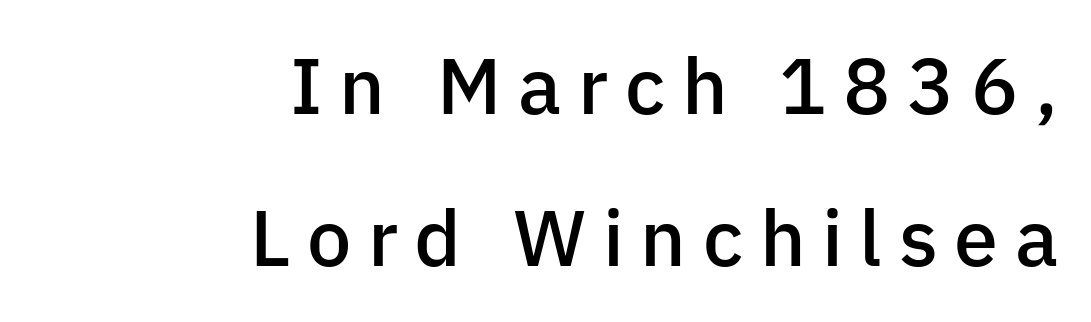
The image shows 79 px semibold sans-serif type, upright; set right-aligned, loose line spacing (1.93x), unusually wide letter spacing (+0.21 em), not underlined; low stroke contrast and a medium x-height.
